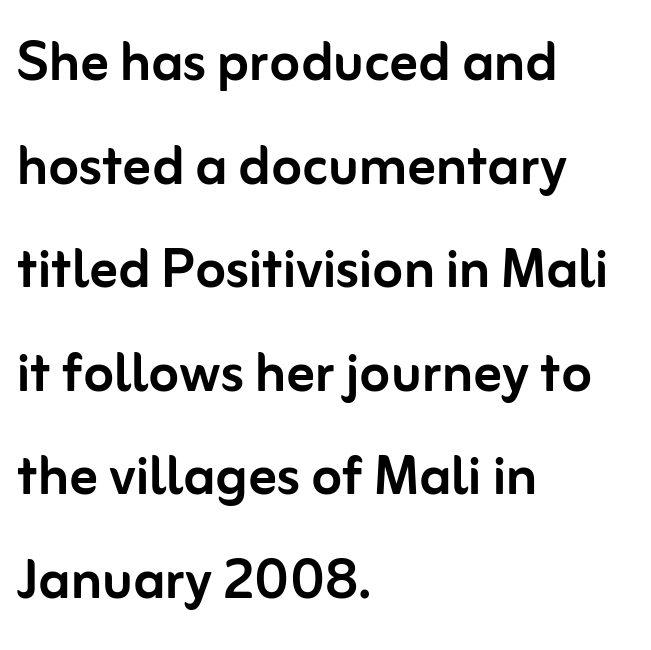
Whoever set this chose a conventional vertical rhythm. Look at the bottom of the vertical strokes: they stop flat, with no serifs. This sample is left-justified, so line endings fall wherever the words run out. Letter spacing: default.
